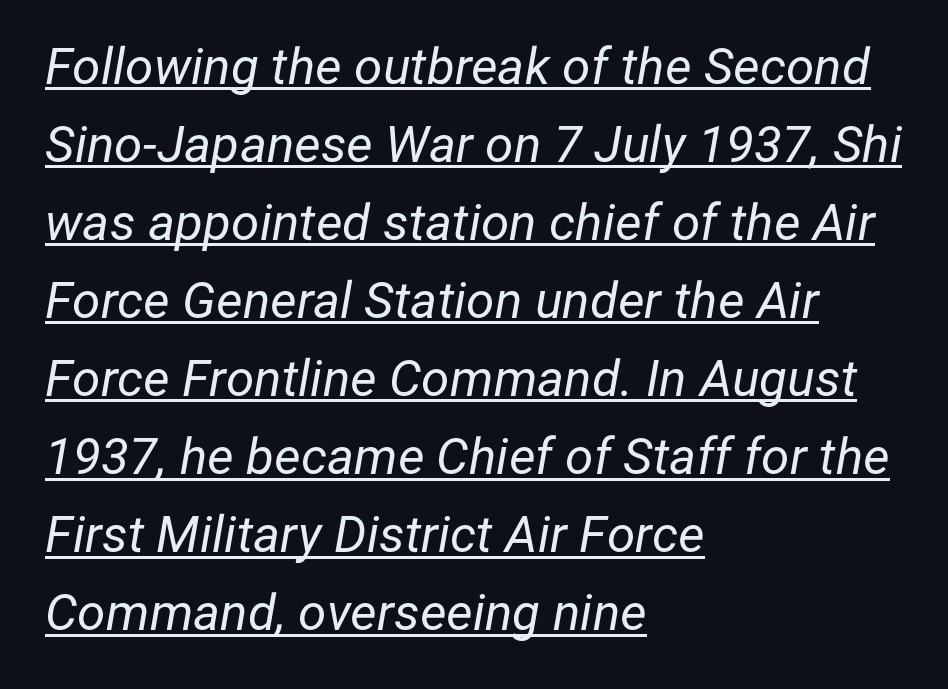
The image shows 51 px regular-weight type, italic (leaning right); set left-aligned, normal line spacing (1.53x), normal letter spacing, underlined; low stroke contrast and a medium x-height.
